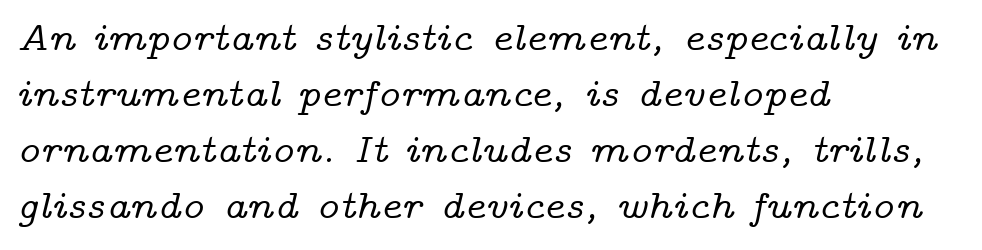
{"serif": "yes", "italic": "yes", "lean": "right", "slant_degrees": 14, "width": "wide", "stroke_contrast": "low", "x_height": "medium", "monospaced": "no", "underline": "no", "align": "left", "line_spacing": "normal", "line_spacing_ratio": 1.4, "letter_spacing": "normal", "letter_spacing_em": 0.0, "glyph_px": 40}
